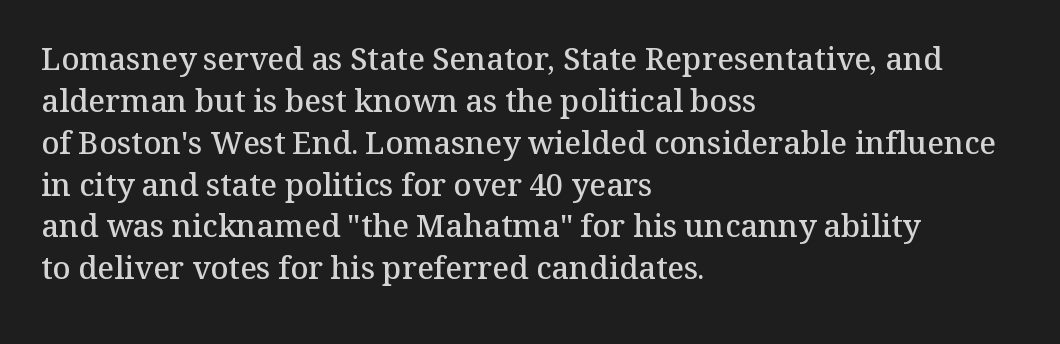
The image shows 31 px semibold serif type, upright; set left-aligned, normal line spacing (1.35x), normal letter spacing, not underlined; medium stroke contrast and a medium x-height.
